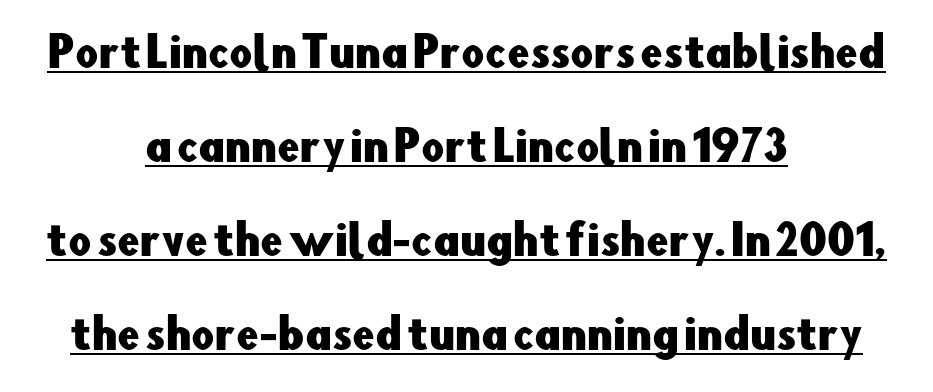
The image shows 40 px sans-serif type, upright; set centered, loose line spacing (2.35x), normal letter spacing, underlined; low stroke contrast and a small x-height.
